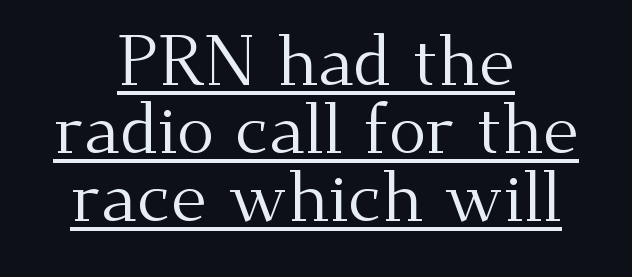
Q: Is the text bold? A: No.
Q: Is the text italic (slanted)? A: No, it is upright.
Q: Is the typeface a serif or a sans-serif typeface? A: Serif.
Q: Is the text underlined? A: Yes.
Q: How is the paragraph aligned? A: Centered.
Q: Is the spacing between letters normal or unusually wide? A: Normal.
Q: Is the spacing between lines tight, normal or loose? A: Tight.
Q: Width (condensed, normal, or wide)? A: Normal.
Q: Stroke contrast? A: Medium.
Q: x-height? A: Small.
Q: Monospaced? A: No.
